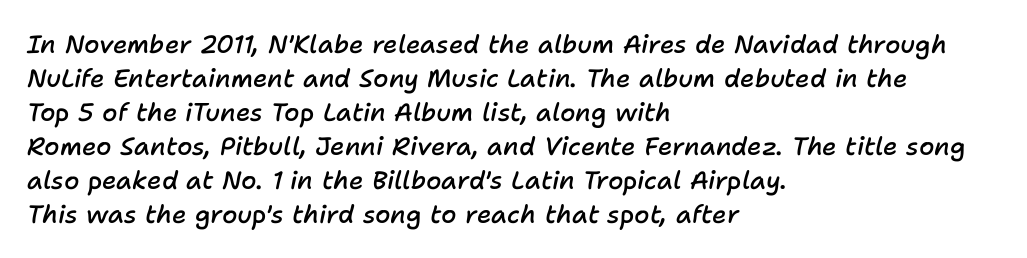
The lines sit at an ordinary, default distance from one another. As a designer I'd log this as weight 600, semibold. No word sits above an underline. Short note: letters normally spaced. Style check: oblique.
